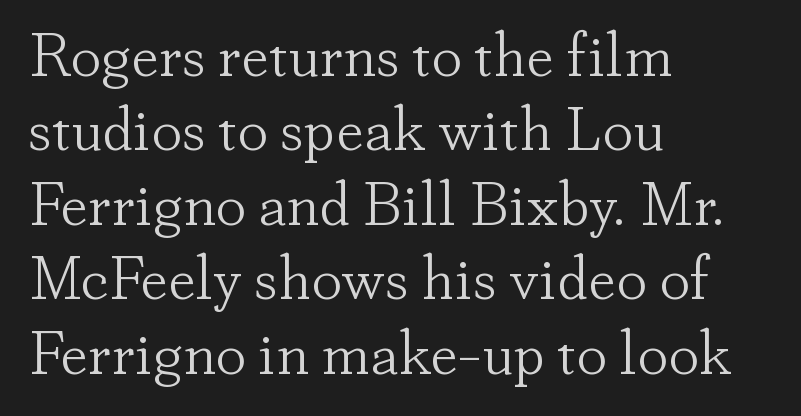
Q: Is the text bold? A: No.
Q: Is the text italic (slanted)? A: No, it is upright.
Q: Is the typeface a serif or a sans-serif typeface? A: Serif.
Q: Is the text underlined? A: No.
Q: How is the paragraph aligned? A: Left-aligned.
Q: Is the spacing between letters normal or unusually wide? A: Normal.
Q: Width (condensed, normal, or wide)? A: Normal.
Q: Stroke contrast? A: Low.
Q: x-height? A: Small.
Q: Monospaced? A: No.
